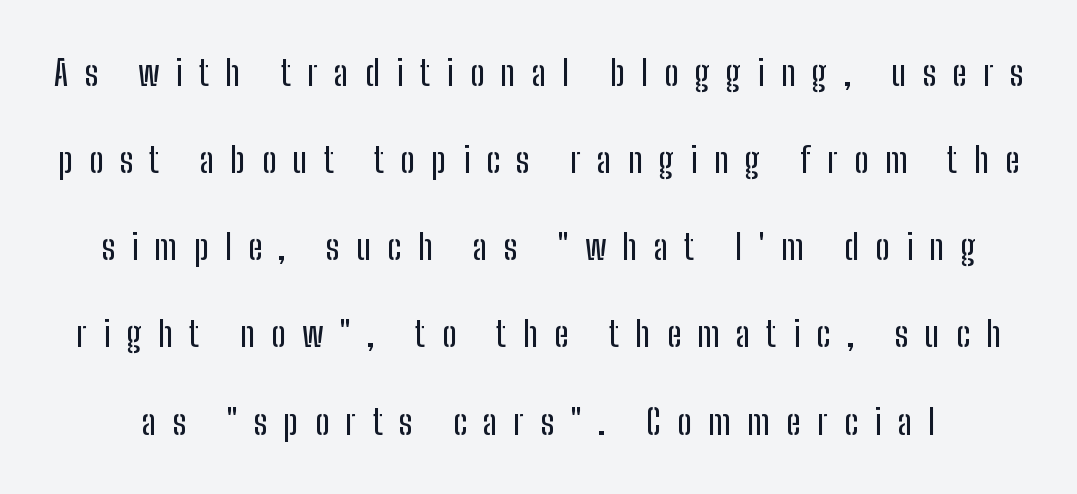
{"serif": "no", "italic": "no", "width": "condensed", "stroke_contrast": "low", "x_height": "medium", "monospaced": "no", "underline": "no", "line_spacing": "loose", "line_spacing_ratio": 2.49, "letter_spacing": "wide", "letter_spacing_em": 0.47, "glyph_px": 35}
